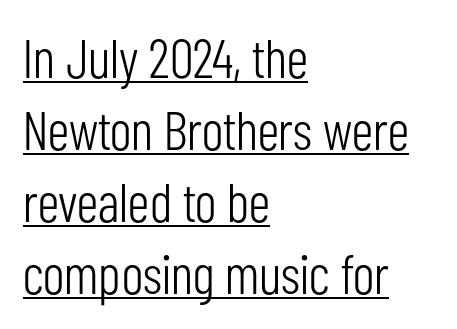
{"serif": "no", "italic": "no", "bold": "no", "weight": "light", "width": "condensed", "stroke_contrast": "low", "x_height": "medium", "monospaced": "no", "underline": "yes", "align": "left", "line_spacing": "normal", "line_spacing_ratio": 1.31, "letter_spacing": "normal", "letter_spacing_em": 0.0, "glyph_px": 55}
